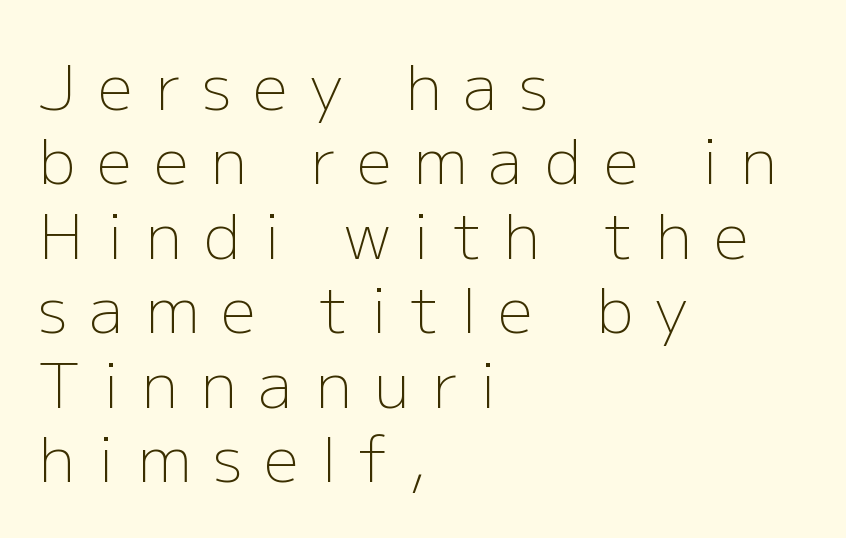
Q: Is the text bold? A: No.
Q: Is the text italic (slanted)? A: No, it is upright.
Q: Is the typeface a serif or a sans-serif typeface? A: Sans-serif.
Q: Is the text underlined? A: No.
Q: How is the paragraph aligned? A: Left-aligned.
Q: Is the spacing between letters normal or unusually wide? A: Unusually wide.
Q: Width (condensed, normal, or wide)? A: Normal.
Q: Stroke contrast? A: Low.
Q: x-height? A: Medium.
Q: Monospaced? A: No.
